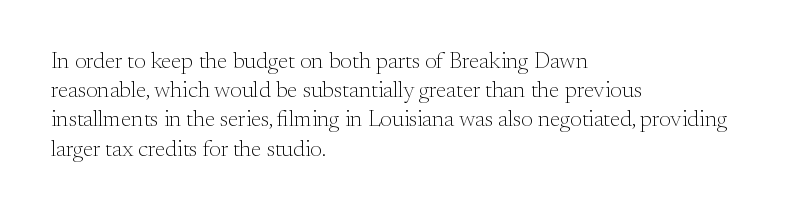
Q: Is the text bold? A: No.
Q: Is the text italic (slanted)? A: No, it is upright.
Q: Is the text underlined? A: No.
Q: How is the paragraph aligned? A: Left-aligned.
Q: Is the spacing between letters normal or unusually wide? A: Normal.
Q: Is the spacing between lines tight, normal or loose? A: Normal.
